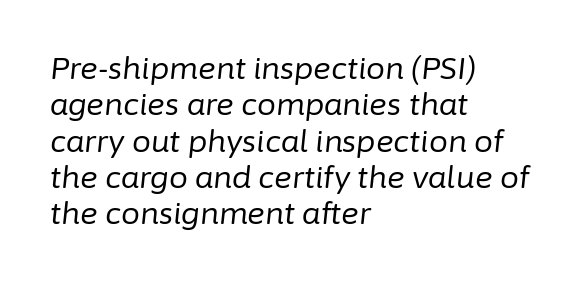
These lines stack with their left ends in a neat column. The face used here is proportionally spaced, like ordinary book or web type. This rendering leaves character spacing at its baseline value. Heaviness? Minimal to ordinary, like unemphasized prose. Type without underlining. Every character sits at an angle, as italics do.
